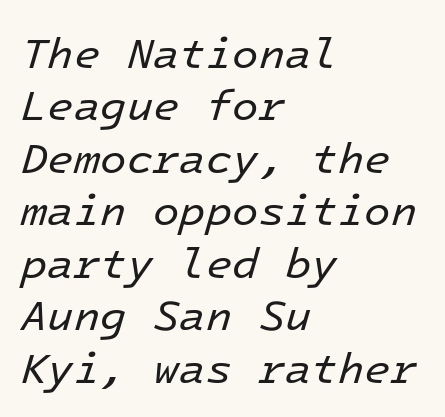
The passage shown is not underscored anywhere. Tall strokes in this sample are angled rather than plumb. Think standard paragraph weight, or any step lighter than that. Here the designer chose a console-style face with uniform glyph widths. In terms of letterspacing, this is plain default setting.
